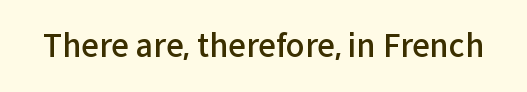
Q: Is the text bold? A: Semi-bold.
Q: Is the text italic (slanted)? A: No, it is upright.
Q: Is the typeface a serif or a sans-serif typeface? A: Sans-serif.
Q: Is the text underlined? A: No.
Q: Is the spacing between letters normal or unusually wide? A: Normal.
Q: Width (condensed, normal, or wide)? A: Normal.
Q: Stroke contrast? A: Low.
Q: x-height? A: Medium.
Q: Monospaced? A: No.
